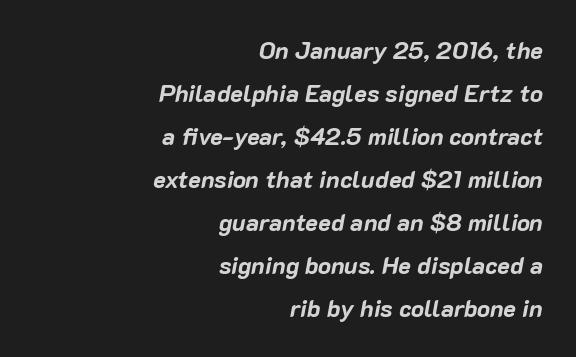
The image shows 24 px bold type, italic (leaning right); set right-aligned, line spacing 1.79x, normal letter spacing, not underlined.
